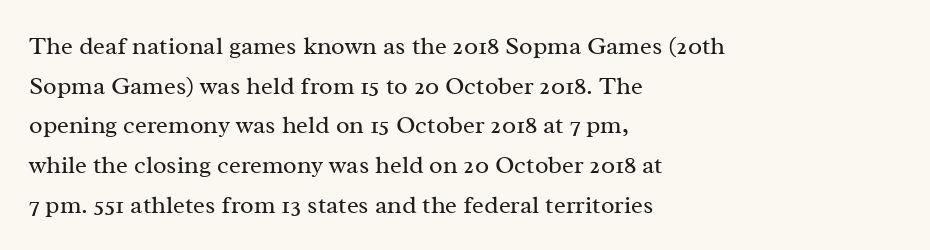
{"italic": "no", "bold": "no", "underline": "no", "align": "left", "line_spacing": "normal", "line_spacing_ratio": 1.59, "letter_spacing": "normal", "letter_spacing_em": 0.0, "glyph_px": 25}
